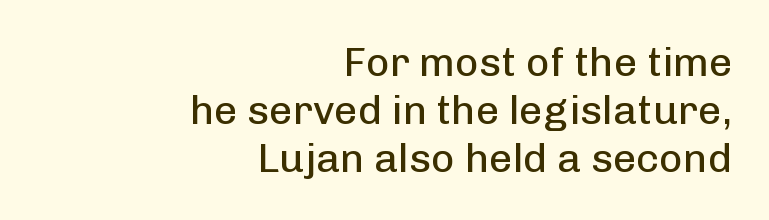
Q: Is the text bold? A: No.
Q: Is the text italic (slanted)? A: No, it is upright.
Q: Is the typeface a serif or a sans-serif typeface? A: Sans-serif.
Q: Is the text underlined? A: No.
Q: How is the paragraph aligned? A: Right-aligned.
Q: Is the spacing between letters normal or unusually wide? A: Normal.
Q: Width (condensed, normal, or wide)? A: Normal.
Q: Stroke contrast? A: Low.
Q: x-height? A: Medium.
Q: Monospaced? A: No.
